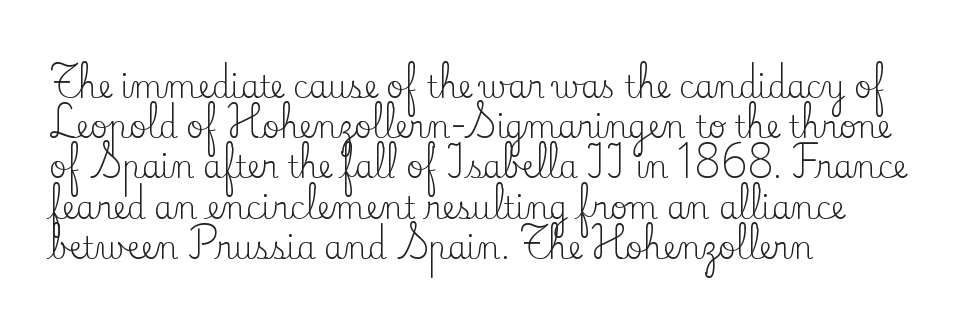
Reading down the column, the eye jumps a familiar distance to each next line. A classic flush-left, rag-right setting is used for this passage. Characters follow at the spacing the type designer built in. The letters advance in unequal steps, a hallmark of proportional type. The cut favours lightness, reaching ordinary text weight at its darkest.
